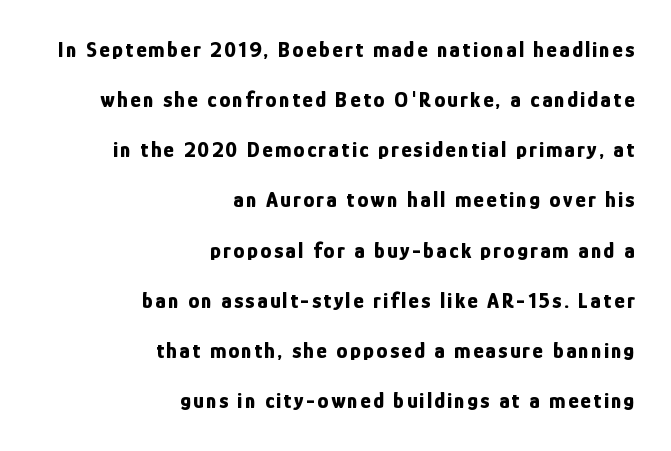
{"italic": "no", "bold": "yes", "underline": "no", "align": "right", "line_spacing": "loose", "line_spacing_ratio": 2.28, "glyph_px": 22}
